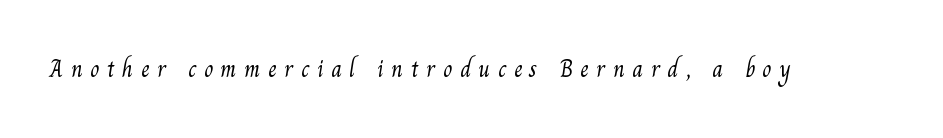
{"bold": "no", "underline": "no", "letter_spacing": "wide", "letter_spacing_em": 0.31, "glyph_px": 24}
